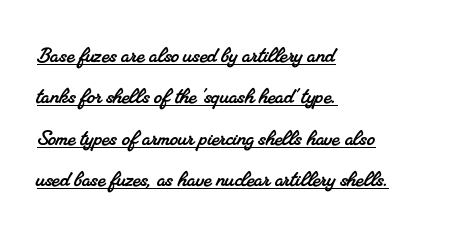
The compositor pushed each line to the left boundary. The typesetter has applied underlining to the passage shown. What stands out about the letter spacing? Nothing — it is the standard amount. The block of text has a typical density, with ordinary space between rows.
